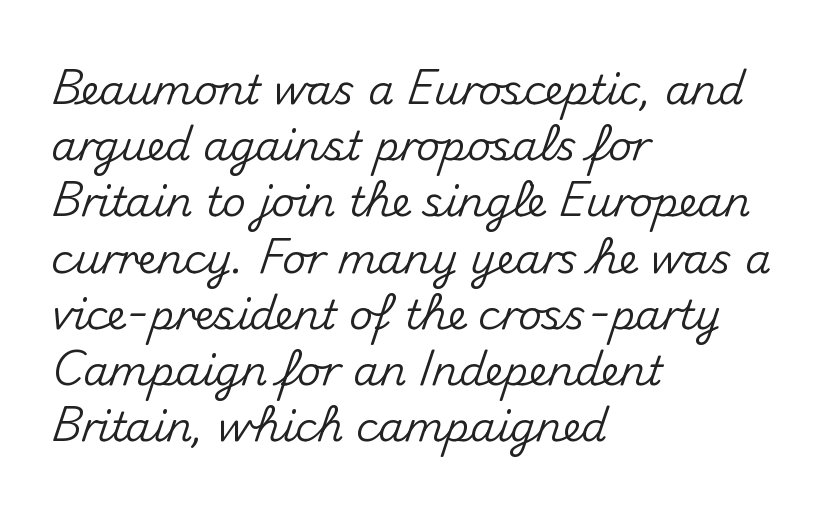
Letter spacing: default. This rendering employs a face without finishing strokes, i.e., a sans-serif. Only glyphs here, with clear space below each row. You could not count columns in this text — the font is proportionally spaced. A normal amount of white space separates one row of letters from the next.
